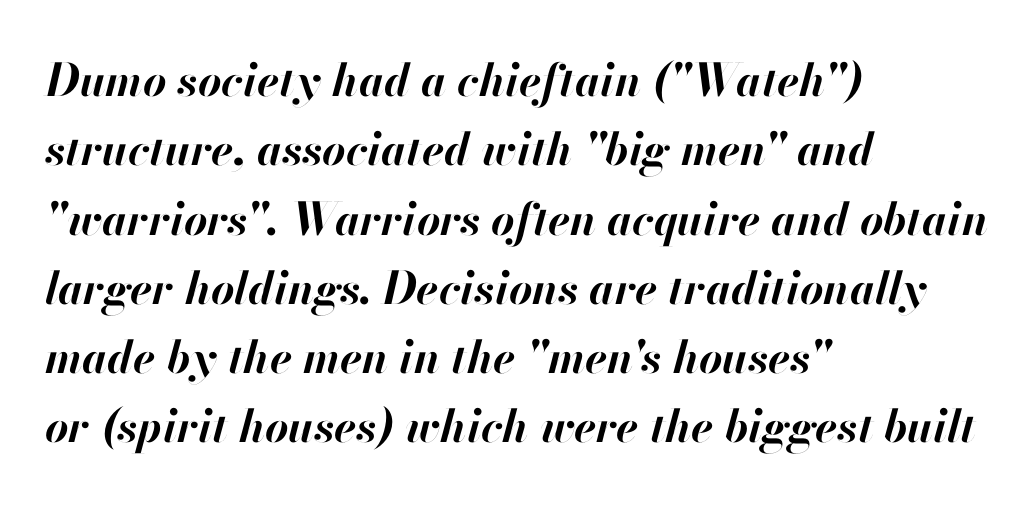
Descenders are the only things crossing below the line. Does the lettering tilt? It does — this is italic. A full-strength bold gives these letters their thick strokes. This sample has the flowing, uneven cadence of proportional lettering. Teacher's note: observe the even left margin — that is flush-left alignment.
